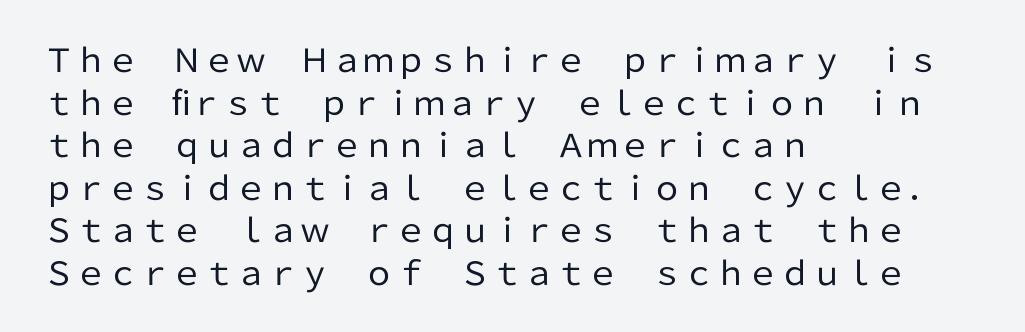
The image shows 32 px regular-weight sans-serif type, upright; set left-aligned, normal line spacing (1.33x), normal letter spacing, not underlined; low stroke contrast and a medium x-height.
